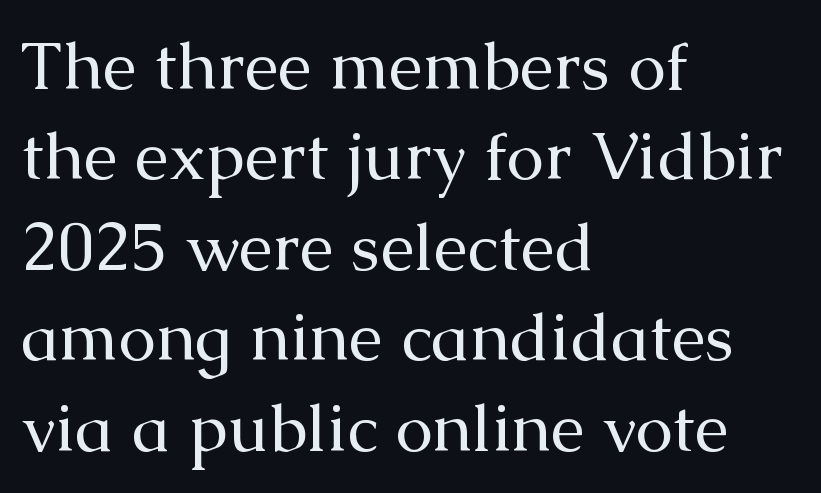
{"serif": "yes", "italic": "no", "bold": "no", "weight": "regular", "width": "normal", "stroke_contrast": "medium", "x_height": "medium", "monospaced": "no", "underline": "no", "align": "left", "line_spacing": "normal", "line_spacing_ratio": 1.33, "letter_spacing": "normal", "letter_spacing_em": 0.0, "glyph_px": 68}
